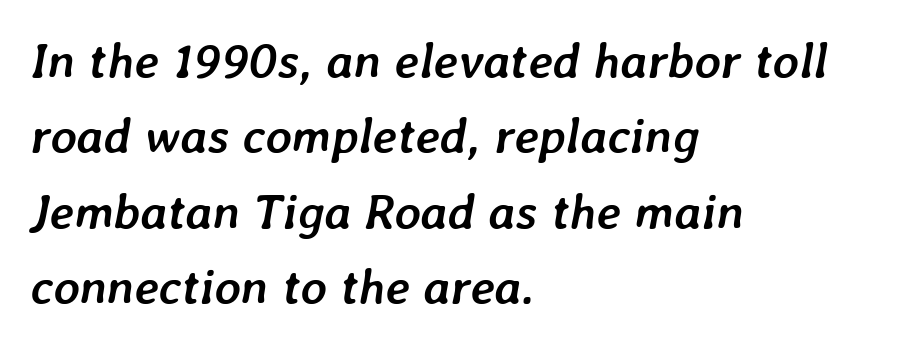
Q: Is the text bold? A: Yes.
Q: Is the text italic (slanted)? A: Yes, it leans right by about 7 degrees.
Q: Is the text underlined? A: No.
Q: How is the paragraph aligned? A: Left-aligned.
Q: Is the spacing between letters normal or unusually wide? A: Normal.
Q: Is the spacing between lines tight, normal or loose? A: Normal.
Q: Width (condensed, normal, or wide)? A: Normal.
Q: Stroke contrast? A: Low.
Q: x-height? A: Medium.
Q: Monospaced? A: No.
